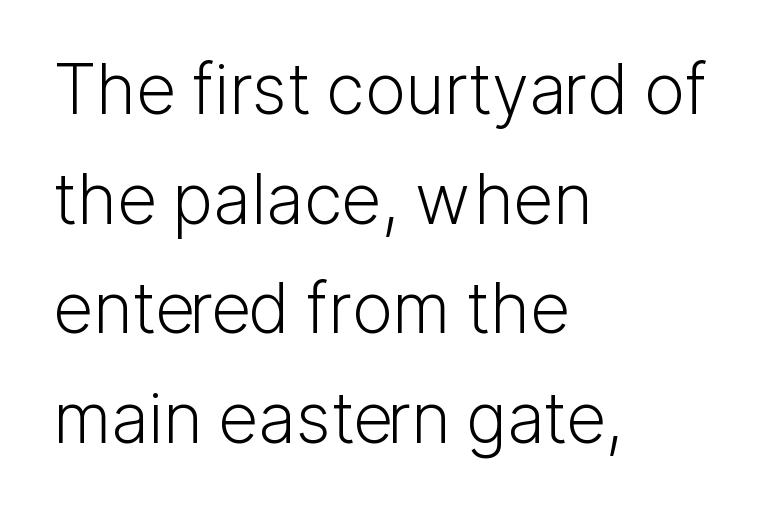
Reading down the column, the eye jumps a familiar distance to each next line. Glyph-to-glyph distance matches everyday printed text. Notice how the passage keeps a crisp vertical edge on the left only. Nothing heavy about these letters — not bold at all.
